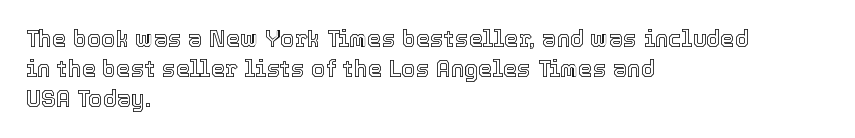
The rendering keeps characters at their native spacing. The string is rendered with underlining switched off. It's the straight-up-and-down kind of type. The paragraph has a hard left edge and a soft right edge. One glance says typical: line gaps are just what's usual.
